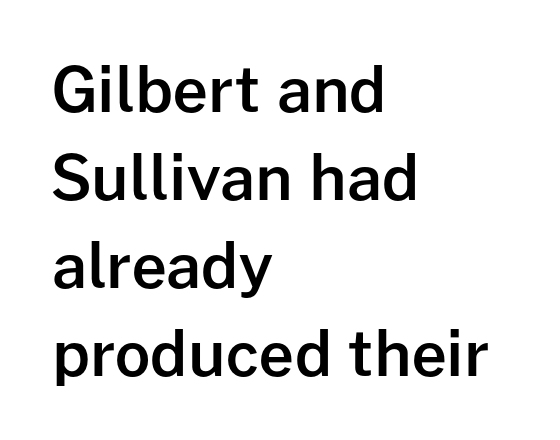
Q: Is the text bold? A: Semi-bold.
Q: Is the text italic (slanted)? A: No, it is upright.
Q: Is the typeface a serif or a sans-serif typeface? A: Sans-serif.
Q: Is the text underlined? A: No.
Q: How is the paragraph aligned? A: Left-aligned.
Q: Is the spacing between letters normal or unusually wide? A: Normal.
Q: Is the spacing between lines tight, normal or loose? A: Normal.
Q: Width (condensed, normal, or wide)? A: Normal.
Q: Stroke contrast? A: Low.
Q: x-height? A: Medium.
Q: Monospaced? A: No.
